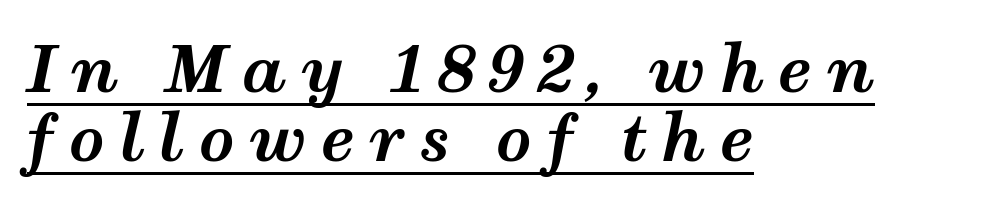
Q: Is the text bold? A: Yes.
Q: Is the text italic (slanted)? A: Yes, it leans right by about 12 degrees.
Q: Is the text underlined? A: Yes.
Q: How is the paragraph aligned? A: Left-aligned.
Q: Is the spacing between letters normal or unusually wide? A: Unusually wide.
Q: Is the spacing between lines tight, normal or loose? A: Tight.
Q: Width (condensed, normal, or wide)? A: Wide.
Q: Stroke contrast? A: Medium.
Q: x-height? A: Medium.
Q: Monospaced? A: No.
